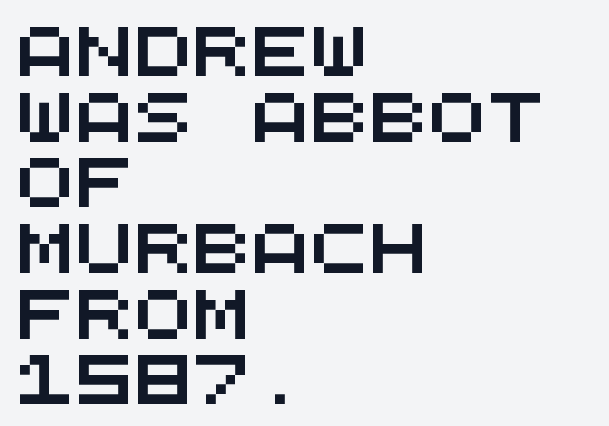
Q: Is the typeface a serif or a sans-serif typeface? A: Sans-serif.
Q: Is the text underlined? A: No.
Q: How is the paragraph aligned? A: Left-aligned.
Q: Is the spacing between letters normal or unusually wide? A: Normal.
Q: Is the spacing between lines tight, normal or loose? A: Normal.
Q: Width (condensed, normal, or wide)? A: Wide.
Q: Stroke contrast? A: Medium.
Q: x-height? A: Large.
Q: Monospaced? A: Yes.
